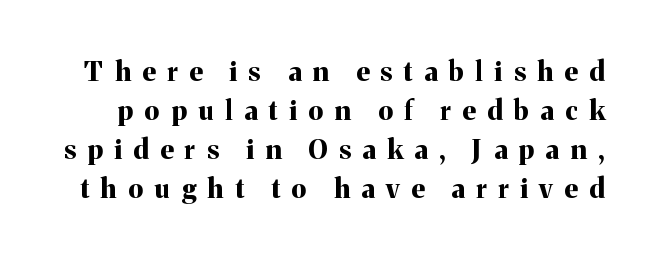
The image shows 27 px bold type, upright; set normal line spacing (1.45x), unusually wide letter spacing (+0.43 em), not underlined.
